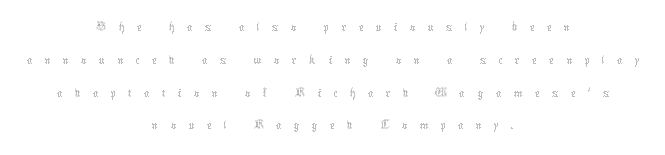
The image shows 29 px thin type, upright; set centered, tight line spacing (1.13x), unusually wide letter spacing (+0.41 em), not underlined; medium stroke contrast and a medium x-height.
